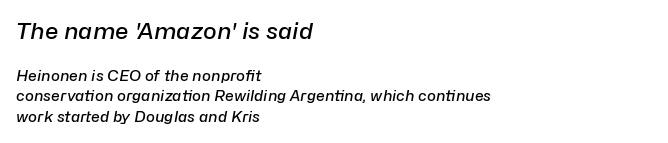
The image shows 23 px text type, italic (leaning right); set left-aligned, normal line spacing (1.37x), normal letter spacing, not underlined; the first (top) block is 1.53x larger.
